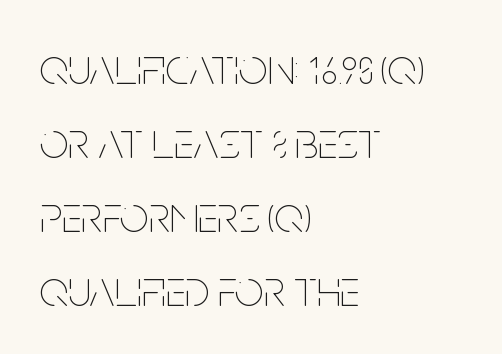
The foot of each line stays bare and open. The typeface has the unassuming heft of standard copy or less. Caption: standard tracking, unaltered. Short and long lines alike share a common starting point at left. If you measured baseline to baseline, you'd find a middling distance.
